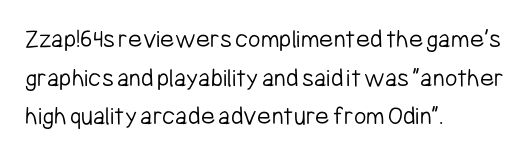
{"italic": "no", "bold": "no", "underline": "no", "align": "left", "line_spacing": "normal", "line_spacing_ratio": 1.43, "letter_spacing": "normal", "letter_spacing_em": 0.0, "glyph_px": 27}
